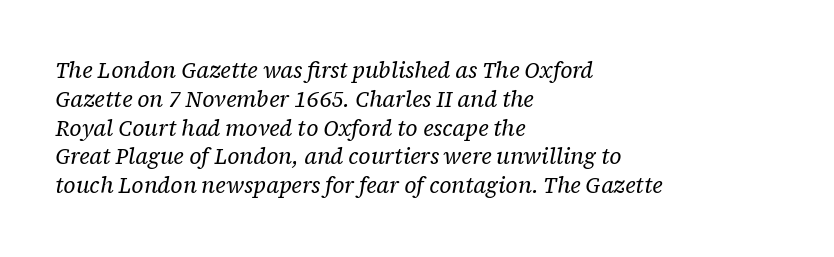
Notice how the passage keeps a crisp vertical edge on the left only. Is this a heavy cut? Hardly; it is regular or lighter. The space beneath each line is pristine and unruled. Evenly set lines give the paragraph a standard silhouette.
